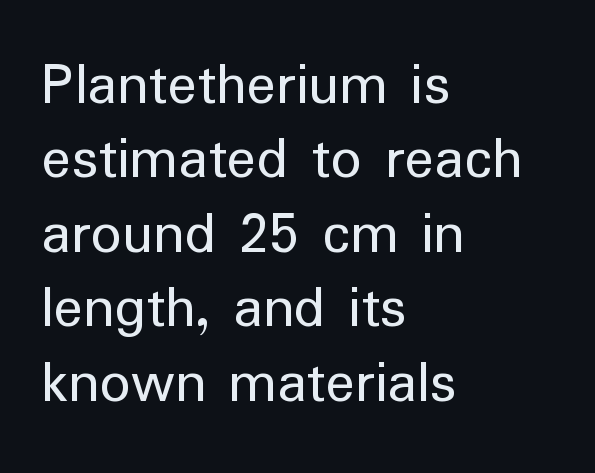
Q: Is the text bold? A: No.
Q: Is the text italic (slanted)? A: No, it is upright.
Q: Is the typeface a serif or a sans-serif typeface? A: Sans-serif.
Q: Is the text underlined? A: No.
Q: How is the paragraph aligned? A: Left-aligned.
Q: Is the spacing between letters normal or unusually wide? A: Normal.
Q: Width (condensed, normal, or wide)? A: Normal.
Q: Stroke contrast? A: Low.
Q: x-height? A: Medium.
Q: Monospaced? A: No.
